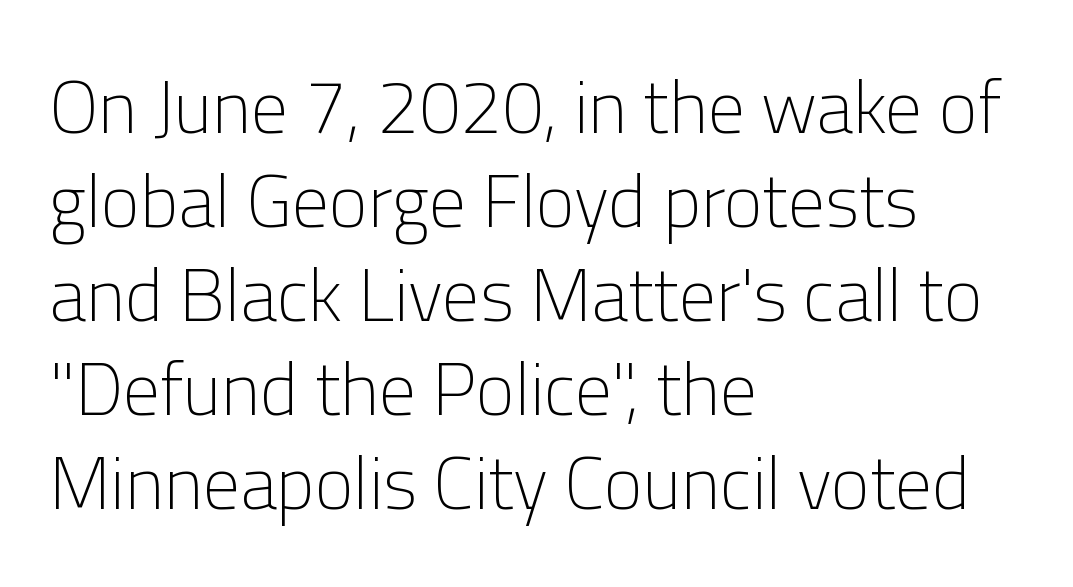
The image shows 74 px light sans-serif type, upright; set left-aligned, normal line spacing (1.27x), normal letter spacing, not underlined; low stroke contrast and a medium x-height.
